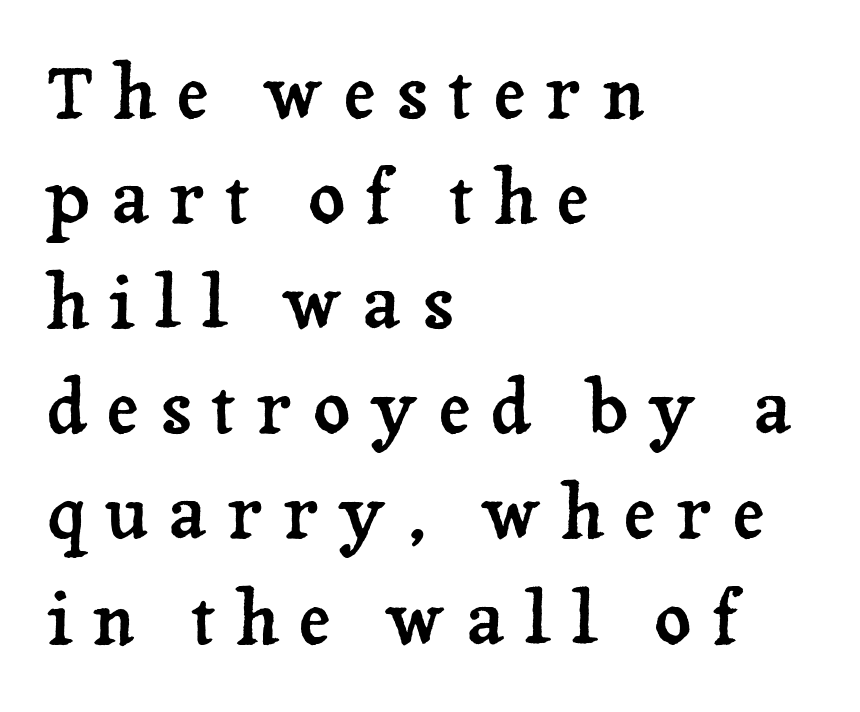
The image shows 72 px serif type, upright; set left-aligned, normal line spacing (1.46x), unusually wide letter spacing (+0.28 em), not underlined; low stroke contrast and a medium x-height.
